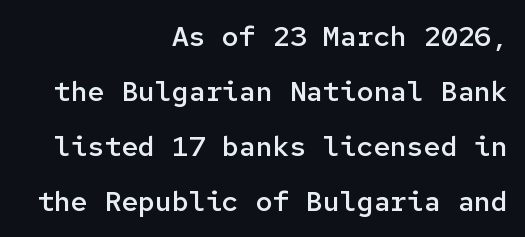
{"serif": "no", "italic": "no", "bold": "semi", "weight": "semibold", "width": "normal", "stroke_contrast": "low", "x_height": "medium", "monospaced": "yes", "underline": "no", "align": "right", "line_spacing": "loose", "line_spacing_ratio": 1.96, "letter_spacing": "normal", "letter_spacing_em": 0.0, "glyph_px": 28}
